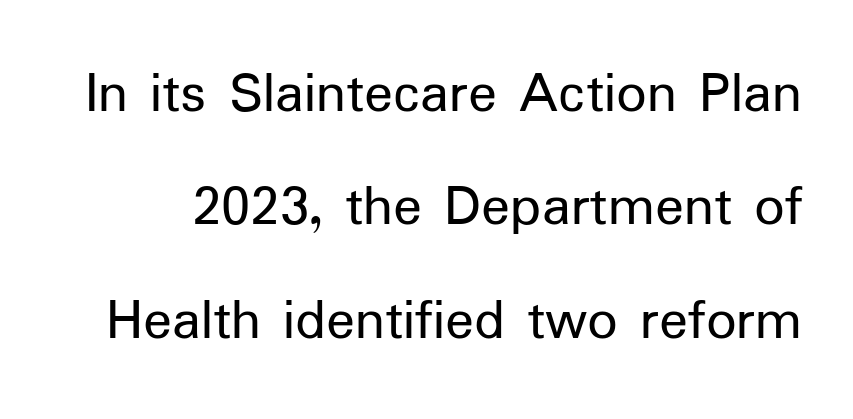
{"serif": "no", "italic": "no", "bold": "no", "weight": "regular", "width": "normal", "stroke_contrast": "low", "x_height": "medium", "monospaced": "no", "underline": "no", "line_spacing_ratio": 1.89, "letter_spacing": "normal", "letter_spacing_em": 0.0, "glyph_px": 60}
